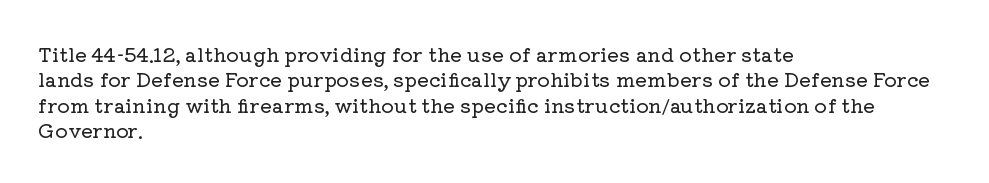
The image shows 20 px text type, upright; set left-aligned, normal line spacing (1.27x), normal letter spacing, not underlined.
